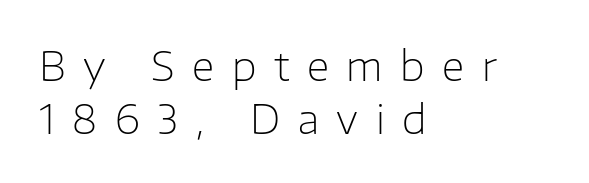
{"serif": "no", "italic": "no", "bold": "no", "weight": "light", "width": "normal", "stroke_contrast": "low", "x_height": "medium", "monospaced": "no", "underline": "no", "align": "left", "line_spacing": "normal", "line_spacing_ratio": 1.33, "letter_spacing": "wide", "letter_spacing_em": 0.44, "glyph_px": 40}
